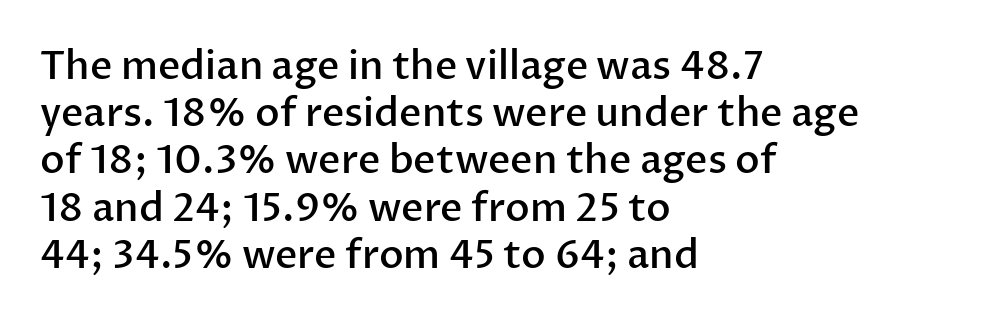
Q: Is the text bold? A: Semi-bold.
Q: Is the text italic (slanted)? A: No, it is upright.
Q: Is the typeface a serif or a sans-serif typeface? A: Sans-serif.
Q: Is the text underlined? A: No.
Q: How is the paragraph aligned? A: Left-aligned.
Q: Is the spacing between letters normal or unusually wide? A: Normal.
Q: Width (condensed, normal, or wide)? A: Normal.
Q: Stroke contrast? A: Low.
Q: x-height? A: Medium.
Q: Monospaced? A: No.
